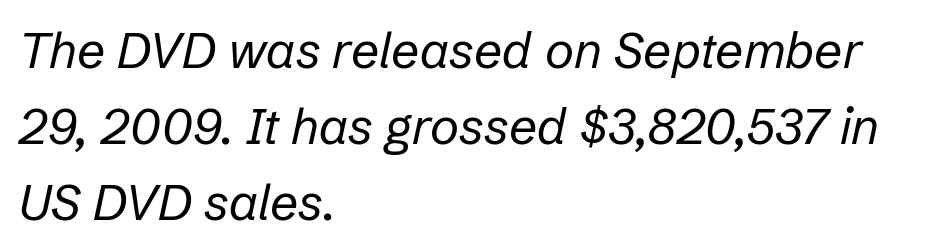
This sample uses an oblique cut, with every glyph tilted off the vertical. Think standard paragraph weight, or any step lighter than that. Note the varied advance widths — an 'i' is clearly narrower than an 'm'. Underlining? Definitely not there. Vertical spacing — default.
